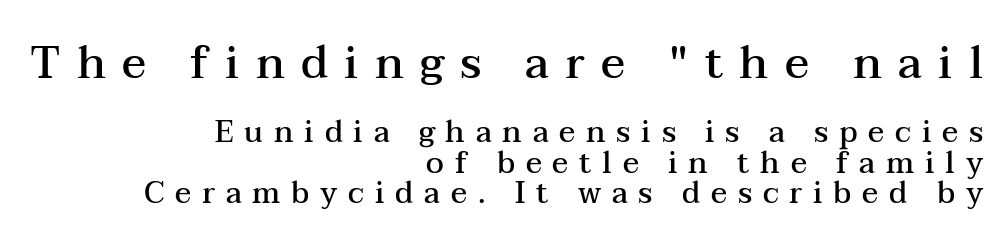
The image shows 45 px semibold, wide serif type, upright; set right-aligned, tight line spacing (1.01x), unusually wide letter spacing (+0.36 em), not underlined; the first (top) block is 1.5x larger; medium stroke contrast and a medium x-height.
